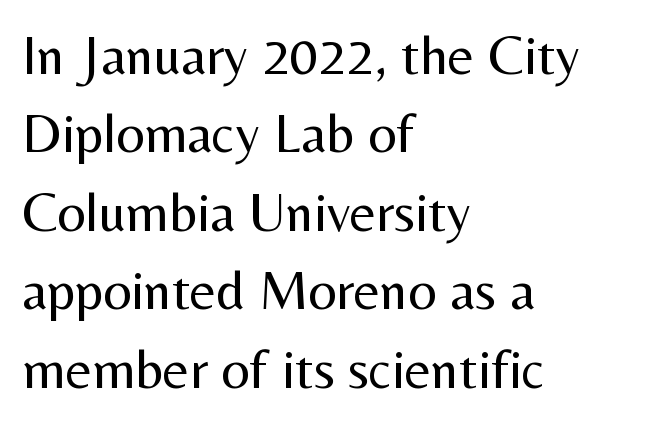
Q: Is the text bold? A: No.
Q: Is the text italic (slanted)? A: No, it is upright.
Q: Is the typeface a serif or a sans-serif typeface? A: Sans-serif.
Q: Is the text underlined? A: No.
Q: How is the paragraph aligned? A: Left-aligned.
Q: Is the spacing between letters normal or unusually wide? A: Normal.
Q: Is the spacing between lines tight, normal or loose? A: Normal.
Q: Width (condensed, normal, or wide)? A: Normal.
Q: Stroke contrast? A: Medium.
Q: x-height? A: Medium.
Q: Monospaced? A: No.
